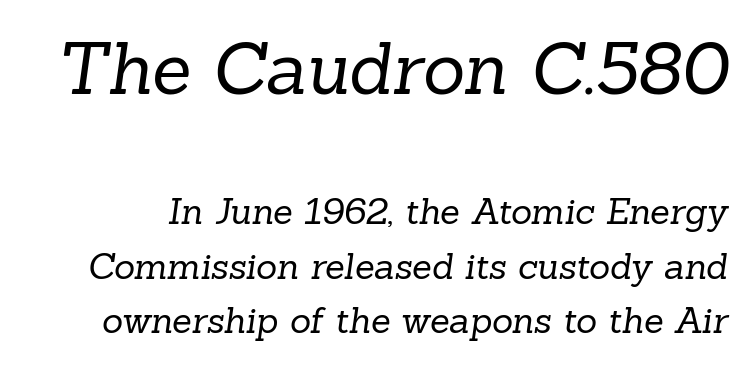
{"serif": "yes", "bold": "no", "weight": "regular", "width": "normal", "stroke_contrast": "low", "x_height": "medium", "monospaced": "no", "underline": "no", "line_spacing": "normal", "line_spacing_ratio": 1.51, "letter_spacing": "normal", "letter_spacing_em": 0.0, "larger_block": "first", "size_ratio": 2.0, "glyph_px": 72}
